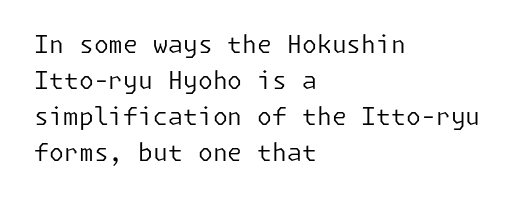
The image shows 24 px text type, upright; set left-aligned, normal line spacing (1.5x), normal letter spacing, not underlined.
